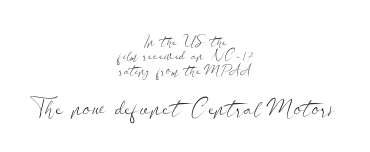
The image shows 23 px text type; set centered, tight line spacing (1.03x), normal letter spacing, not underlined; the second (bottom) block is 1.64x larger.
